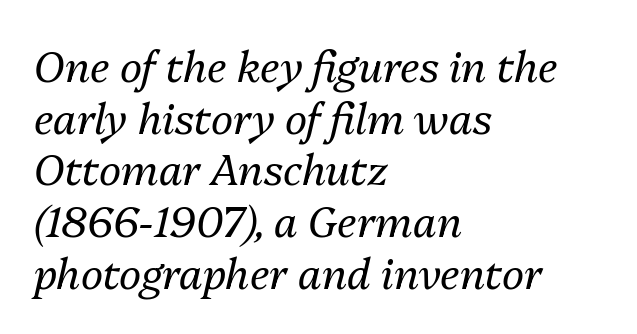
The face used here is rendered with its standard letterfit. These lines are rendered in a variable-pitch font. The face used here has a pronounced slope to its letters. Underline: absent. The lines in this sample share a left origin and differ only in where they stop.
